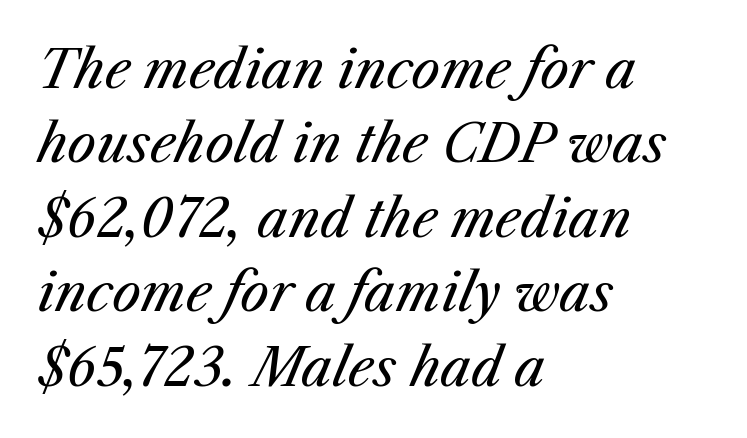
Is the stroke heavy? The answer is a plain regular-or-lighter. Just letters on the line, the space beneath them empty. The text carries the slant typical of an italic or oblique font. Varying glyph widths throughout — classic text-font behaviour.
